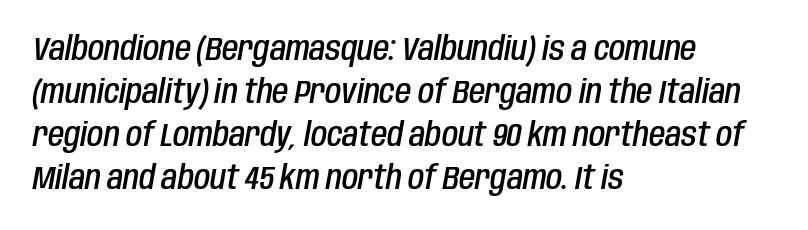
{"italic": "yes", "lean": "right", "slant_degrees": 10, "bold": "semi", "weight": "semibold", "width": "condensed", "stroke_contrast": "low", "x_height": "large", "monospaced": "no", "underline": "no", "align": "left", "line_spacing": "normal", "line_spacing_ratio": 1.3, "letter_spacing": "normal", "letter_spacing_em": 0.0, "glyph_px": 33}
